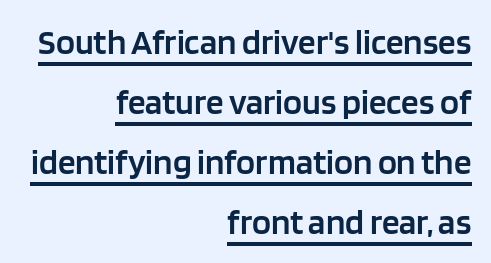
Notice how a bar underscores the lettering throughout. Every letter is mildly thick-stroked: semibold rather than bold. Caption: multi-line text, flush right, ragged left. This is sans-serif lettering, the kind often seen on screens and signage. The gaps between neighbouring characters are ordinary and unremarkable. The font's upright variant was chosen for this text.
